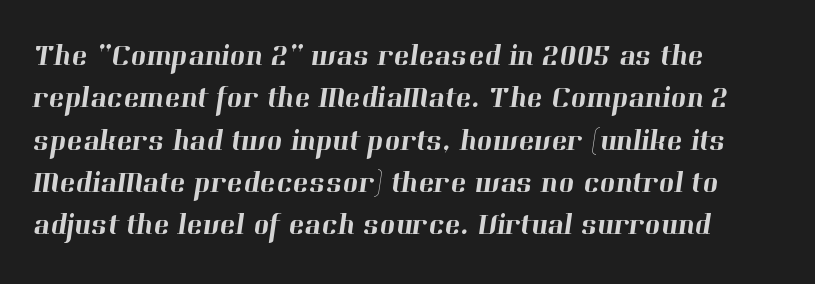
{"serif": "yes", "width": "normal", "stroke_contrast": "high", "x_height": "medium", "monospaced": "no", "underline": "no", "align": "left", "line_spacing": "normal", "line_spacing_ratio": 1.41, "letter_spacing": "normal", "letter_spacing_em": 0.0, "glyph_px": 30}
